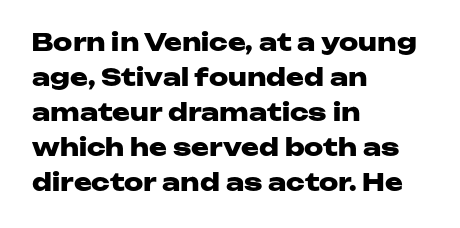
A classic flush-left, rag-right setting is used for this passage. The strokes are fattened all the way to bold. Plain, unruled lines of type. Tracking value appears to be zero — textbook default spacing.
